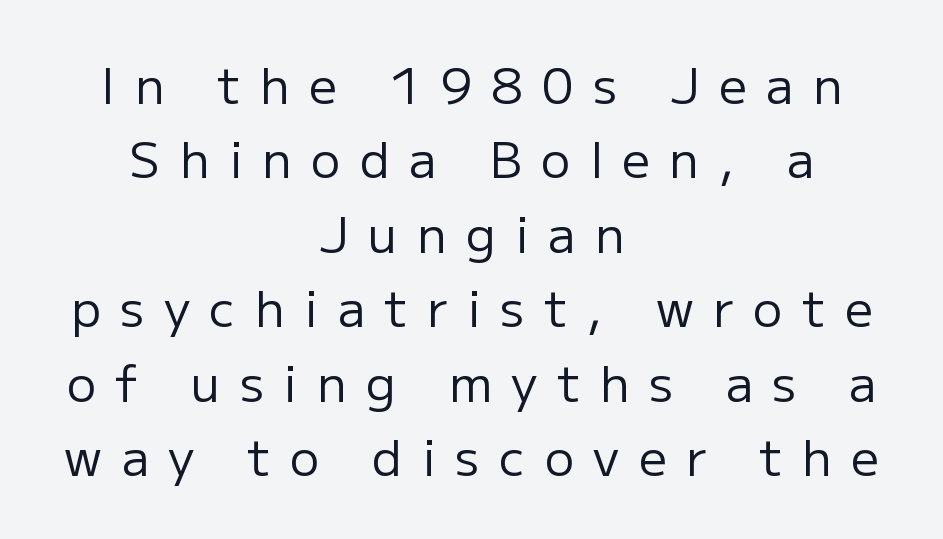
The image shows 49 px regular-weight sans-serif type, upright; set centered, normal line spacing (1.52x), unusually wide letter spacing (+0.4 em), not underlined; low stroke contrast and a medium x-height.
